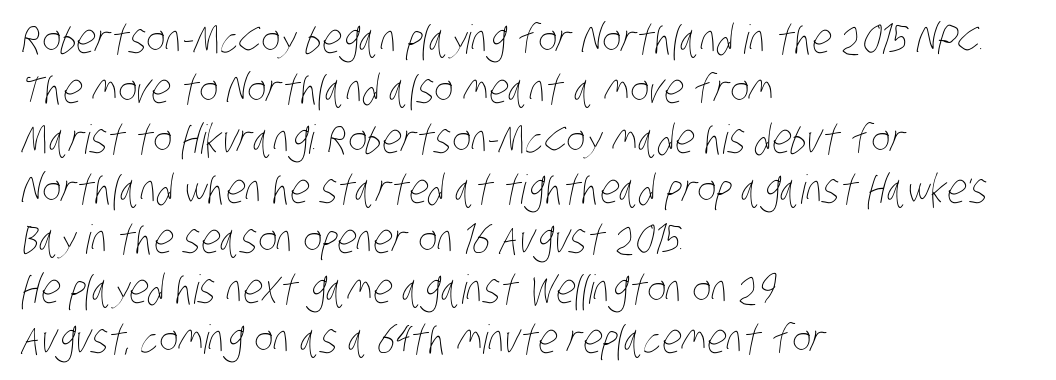
Q: Is the text bold? A: No.
Q: Is the text underlined? A: No.
Q: How is the paragraph aligned? A: Left-aligned.
Q: Is the spacing between letters normal or unusually wide? A: Normal.
Q: Is the spacing between lines tight, normal or loose? A: Normal.
Q: Width (condensed, normal, or wide)? A: Condensed.
Q: Stroke contrast? A: Low.
Q: x-height? A: Large.
Q: Monospaced? A: No.
